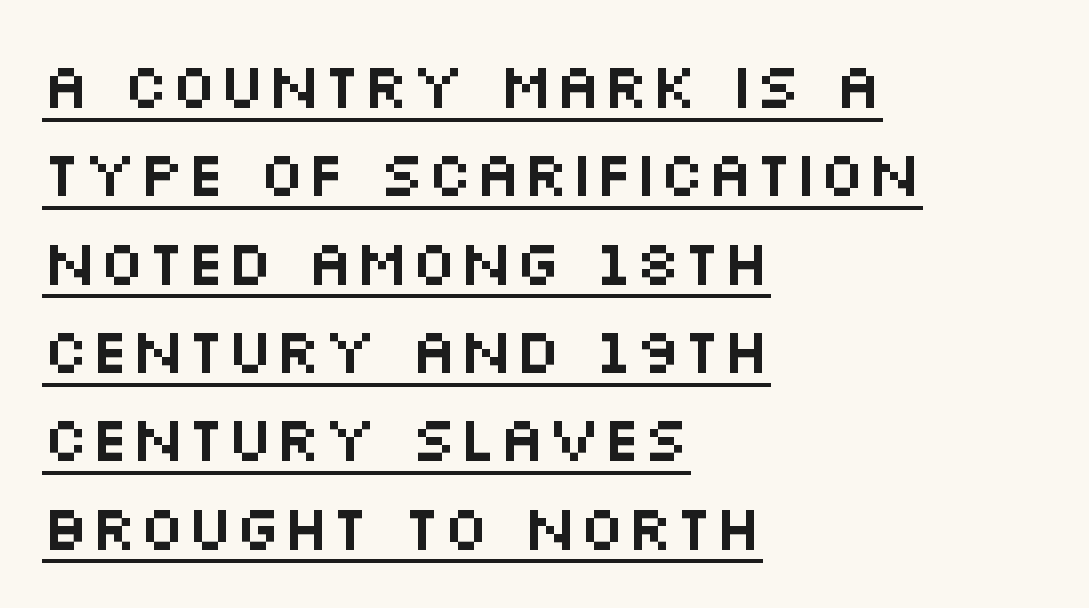
The image shows 64 px wide sans-serif type, upright; set left-aligned, normal line spacing (1.38x), normal letter spacing, underlined; medium stroke contrast and a large x-height.
